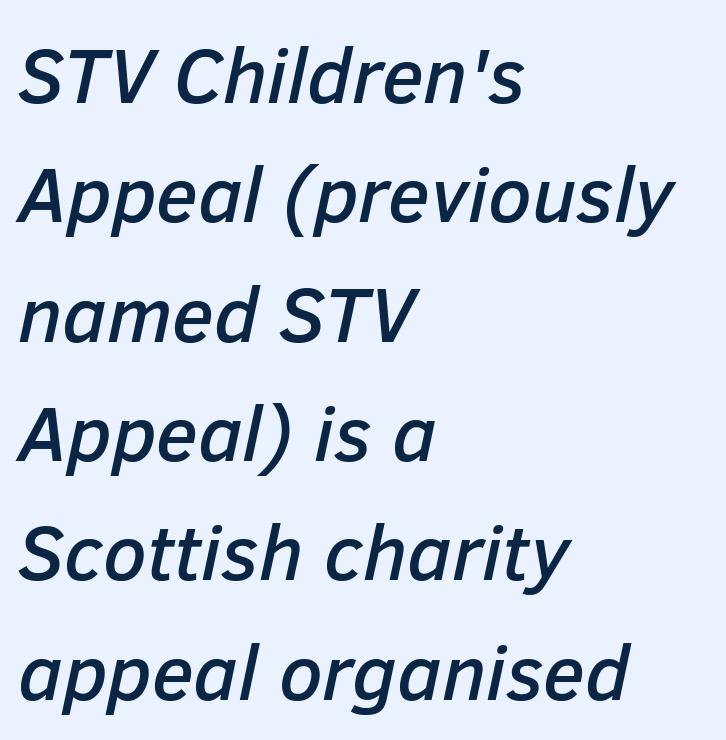
In terms of posture, this sample is oblique. Alignment: flush left. The specimen omits any rule beneath the text block's lines. The rows are spaced the way most documents space them.
